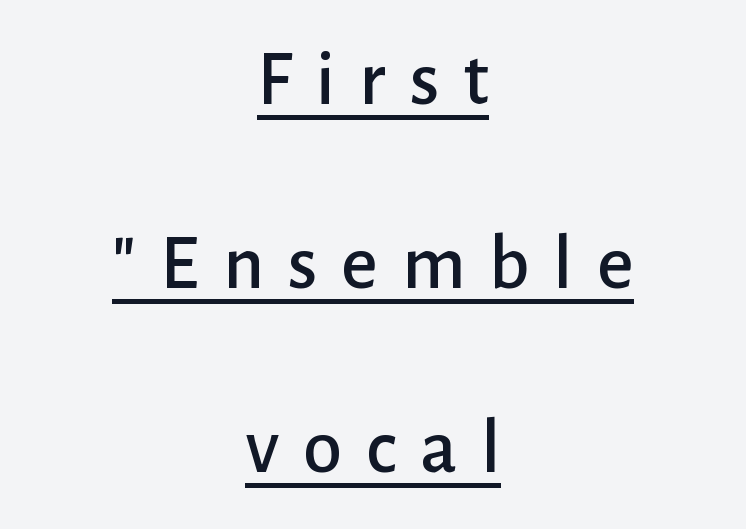
How would I describe the line gaps? Wide and relaxed. Posture: straight, roman, zero tilt. Check where the strokes stop: nothing finishes them off — pure sans. This is underlined copy, the kind a proofreader might mark for attention. The text block is weighted toward neither margin, spreading evenly from the middle.
